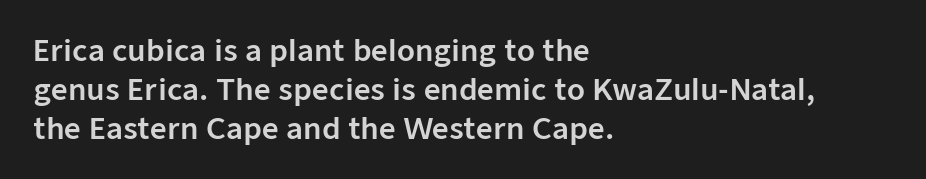
The letters stand upright; this is a roman face. Between one letter and the next there's only the usual sliver of space. Each row of text sits above clean, open space. The glyphs in this specimen are sans serif. The block of text has a typical density, with ordinary space between rows. This sample has the flowing, uneven cadence of proportional lettering.
